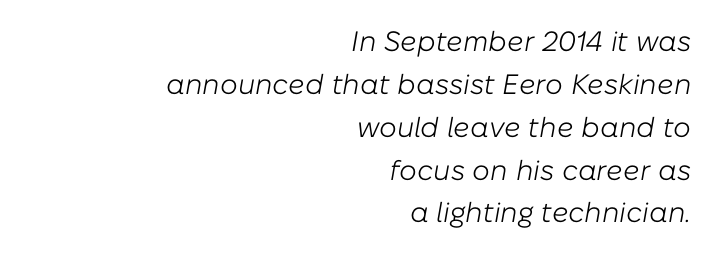
The image shows 28 px light type, italic (leaning right); set right-aligned, normal line spacing (1.53x), normal letter spacing, not underlined; low stroke contrast and a medium x-height.
